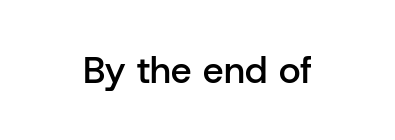
Default kerning and tracking; the words read as compact shapes. Every stem runs plumb, perpendicular to the baseline. Letterform terminals end flat and unadorned throughout the passage. The face used here is proportionally spaced, like ordinary book or web type. The strip under each line holds only bare page. Summary of weight: moderately heavy, a semibold.
